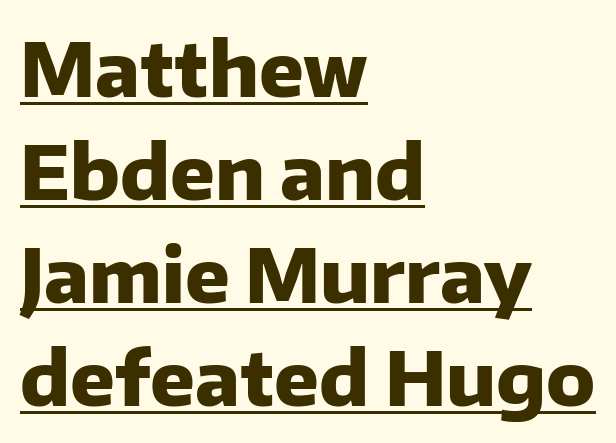
{"serif": "no", "italic": "no", "bold": "yes", "weight": "heavy", "width": "normal", "stroke_contrast": "low", "x_height": "medium", "monospaced": "no", "underline": "yes", "align": "left", "line_spacing": "normal", "line_spacing_ratio": 1.39, "letter_spacing": "normal", "letter_spacing_em": 0.0, "glyph_px": 74}
